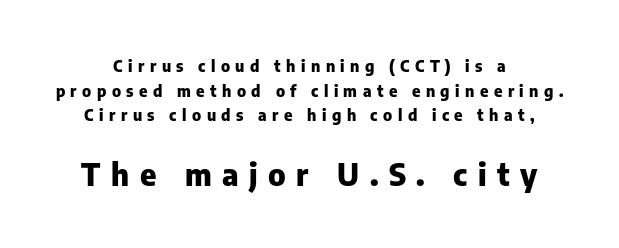
Q: Is the text bold? A: Yes.
Q: Is the text italic (slanted)? A: No, it is upright.
Q: Is the typeface a serif or a sans-serif typeface? A: Sans-serif.
Q: Is the text underlined? A: No.
Q: How is the paragraph aligned? A: Centered.
Q: Is the spacing between letters normal or unusually wide? A: Unusually wide.
Q: Is the spacing between lines tight, normal or loose? A: Normal.
Q: Which block of text is set in a larger size, the first (top) or the second (bottom)? A: The second (bottom) one.
Q: Width (condensed, normal, or wide)? A: Normal.
Q: Stroke contrast? A: Low.
Q: x-height? A: Medium.
Q: Monospaced? A: No.
